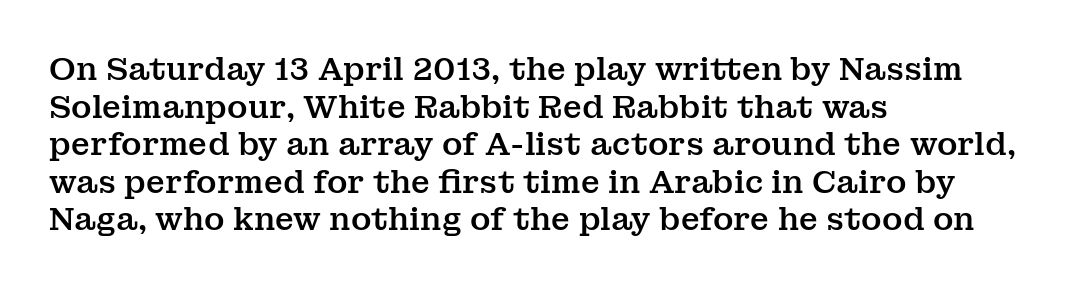
{"serif": "yes", "italic": "no", "width": "normal", "stroke_contrast": "medium", "x_height": "medium", "monospaced": "no", "underline": "no", "align": "left", "line_spacing_ratio": 1.21, "letter_spacing": "normal", "letter_spacing_em": 0.0, "glyph_px": 31}
